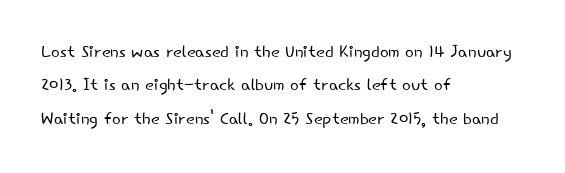
How would I describe the line gaps? Plain and ordinary. Just letters on the line, the space beneath them empty. Alignment: flush left. In terms of posture, this sample is upright.
